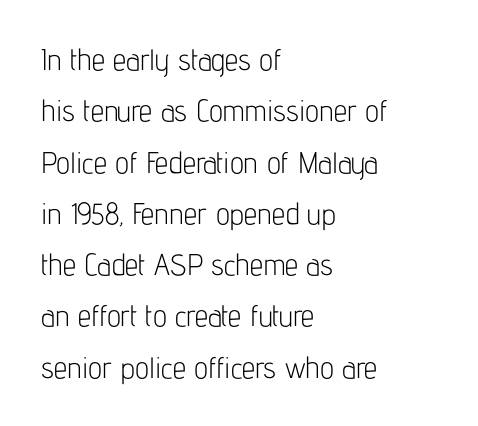
{"serif": "no", "italic": "no", "bold": "no", "weight": "light", "width": "condensed", "stroke_contrast": "low", "x_height": "medium", "monospaced": "no", "underline": "no", "align": "left", "line_spacing_ratio": 1.71, "letter_spacing": "normal", "letter_spacing_em": 0.0, "glyph_px": 30}
